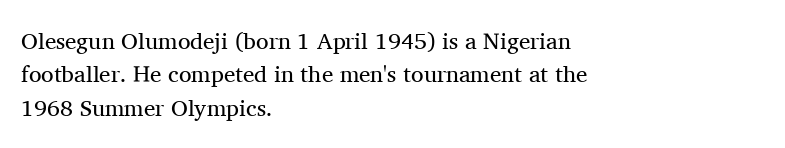
Q: Is the text bold? A: No.
Q: Is the text italic (slanted)? A: No, it is upright.
Q: Is the text underlined? A: No.
Q: How is the paragraph aligned? A: Left-aligned.
Q: Is the spacing between letters normal or unusually wide? A: Normal.
Q: Is the spacing between lines tight, normal or loose? A: Normal.
